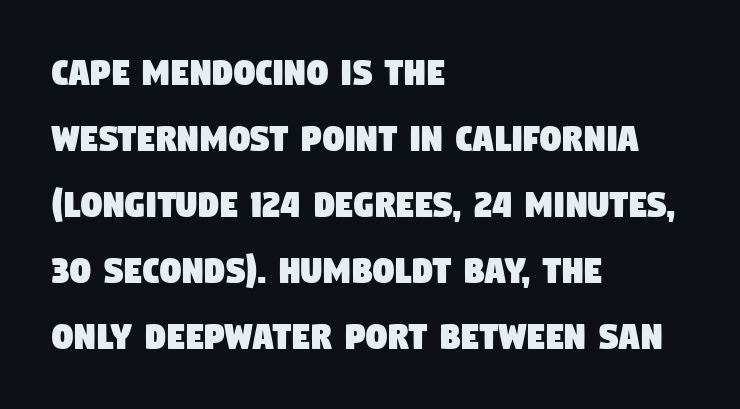
The image shows 42 px condensed sans-serif type; set left-aligned, normal line spacing (1.57x), normal letter spacing, not underlined; low stroke contrast and a large x-height.
